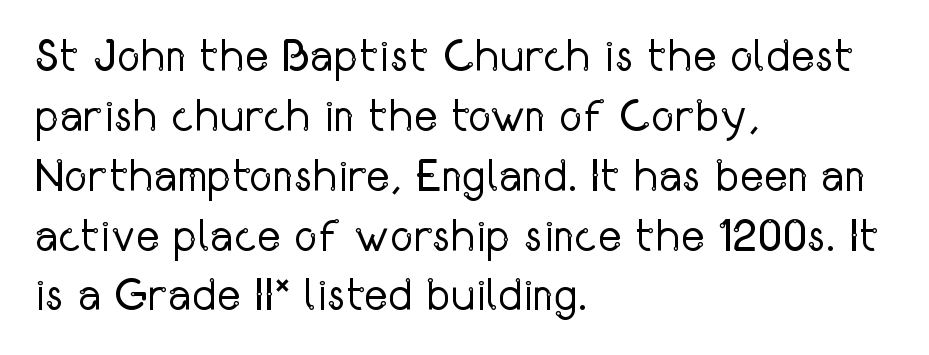
This sample has the flowing, uneven cadence of proportional lettering. The lines in this sample share a left origin and differ only in where they stop. Vertical spacing — default. Caption: standard tracking, unaltered. Note: no serifs on the glyphs. The weight would be labelled regular, book, light, or lighter still.
